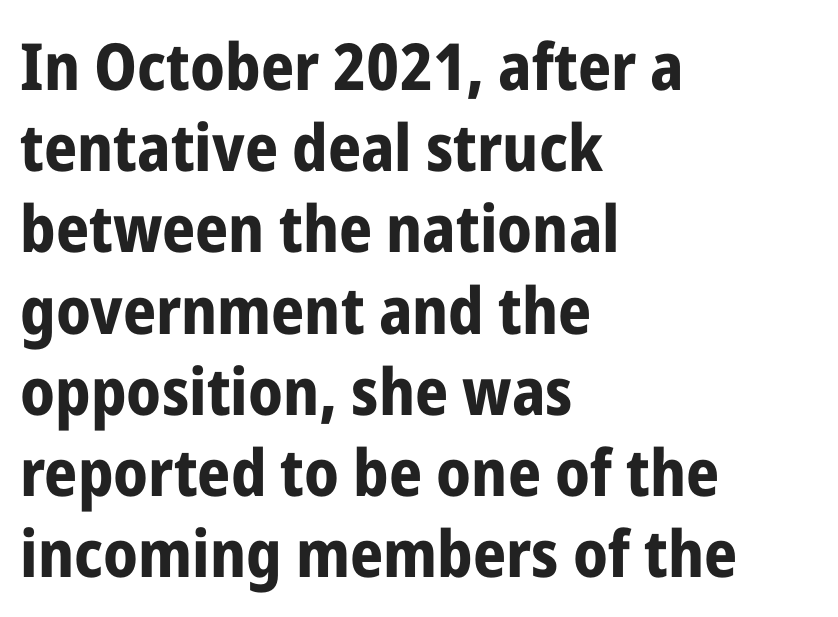
The image shows 65 px bold, condensed sans-serif type, upright; set left-aligned, normal line spacing (1.25x), normal letter spacing, not underlined; low stroke contrast and a medium x-height.
